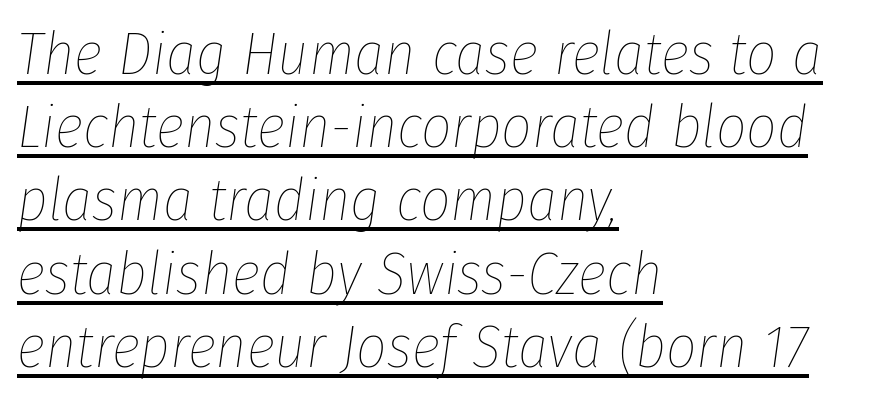
The image shows 60 px thin, condensed type, italic (leaning right); set left-aligned, line spacing 1.22x, normal letter spacing, underlined; low stroke contrast and a medium x-height.
